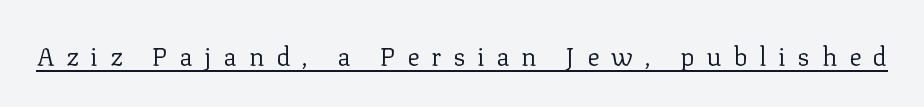
The image shows 26 px text type, upright; set unusually wide letter spacing (+0.45 em), underlined.
